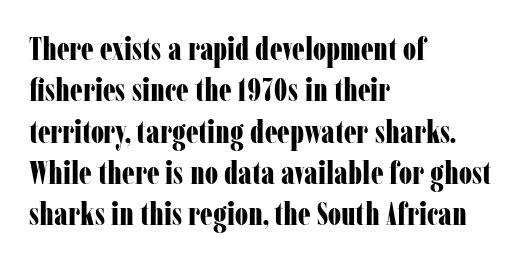
Q: Is the text bold? A: Yes.
Q: Is the text italic (slanted)? A: No, it is upright.
Q: Is the typeface a serif or a sans-serif typeface? A: Serif.
Q: Is the text underlined? A: No.
Q: How is the paragraph aligned? A: Left-aligned.
Q: Is the spacing between letters normal or unusually wide? A: Normal.
Q: Is the spacing between lines tight, normal or loose? A: Normal.
Q: Width (condensed, normal, or wide)? A: Condensed.
Q: Stroke contrast? A: Low.
Q: x-height? A: Medium.
Q: Monospaced? A: No.
